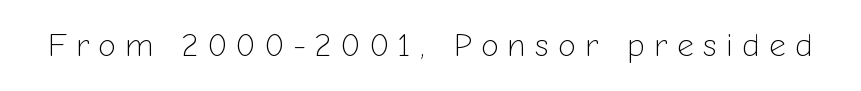
The gap between lines stays unmarked. The face used here is rendered with a markedly widened letterfit. Stems here are at most as thick as an everyday book face. The rendering uses natural spacing where letterforms have individual widths. The specimen reads as upright at a glance. A sans-serif font was chosen for this passage.
